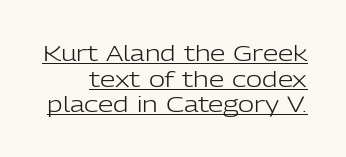
The image shows 22 px text type, upright; set line spacing 1.17x, normal letter spacing, underlined.
